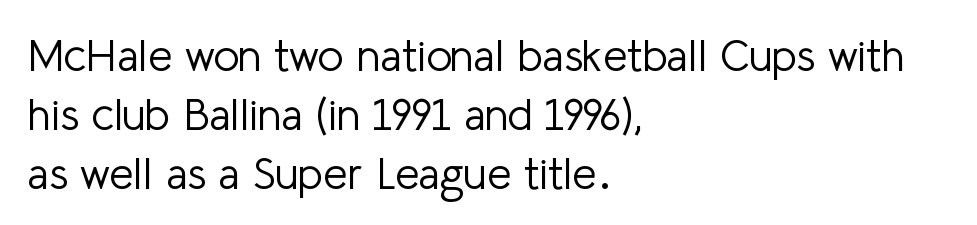
Q: Is the text bold? A: No.
Q: Is the text italic (slanted)? A: No, it is upright.
Q: Is the typeface a serif or a sans-serif typeface? A: Sans-serif.
Q: Is the text underlined? A: No.
Q: How is the paragraph aligned? A: Left-aligned.
Q: Is the spacing between letters normal or unusually wide? A: Normal.
Q: Is the spacing between lines tight, normal or loose? A: Normal.
Q: Width (condensed, normal, or wide)? A: Normal.
Q: Stroke contrast? A: Low.
Q: x-height? A: Medium.
Q: Monospaced? A: No.
